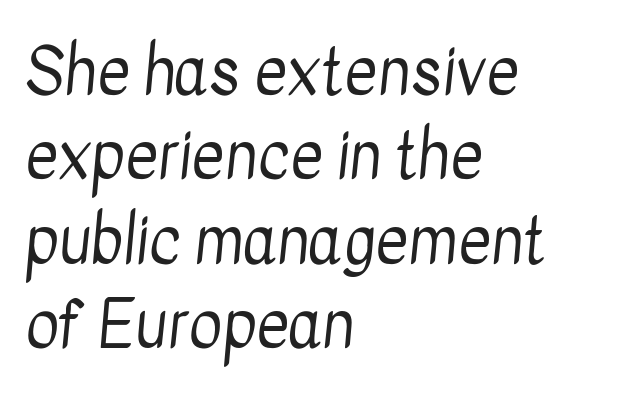
{"serif": "no", "bold": "no", "weight": "regular", "width": "condensed", "stroke_contrast": "low", "x_height": "medium", "monospaced": "no", "underline": "no", "align": "left", "line_spacing": "normal", "line_spacing_ratio": 1.32, "letter_spacing": "normal", "letter_spacing_em": 0.0, "glyph_px": 64}
